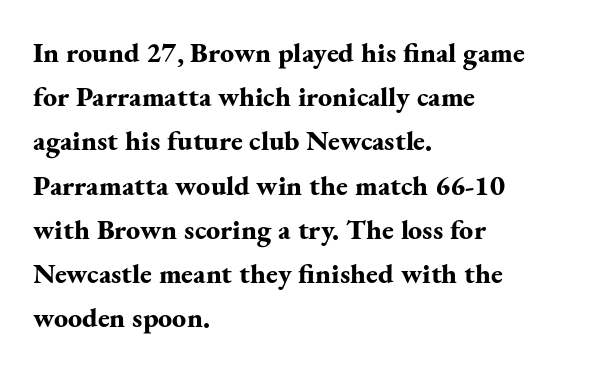
Does extra space separate the letters? No, they use regular spacing. Teacher's note: observe the even left margin — that is flush-left alignment. The words here are not underlined. Every letter is thick-stroked: bold, no question. Typographically, this falls in the serif category.
